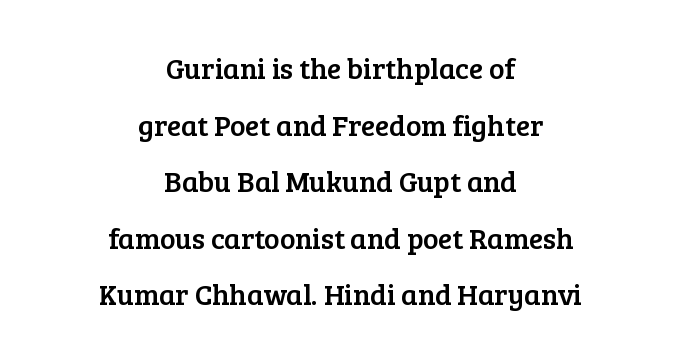
{"serif": "yes", "italic": "no", "width": "normal", "stroke_contrast": "low", "x_height": "medium", "monospaced": "no", "underline": "no", "align": "center", "line_spacing": "loose", "line_spacing_ratio": 1.95, "letter_spacing": "normal", "letter_spacing_em": 0.0, "glyph_px": 29}
